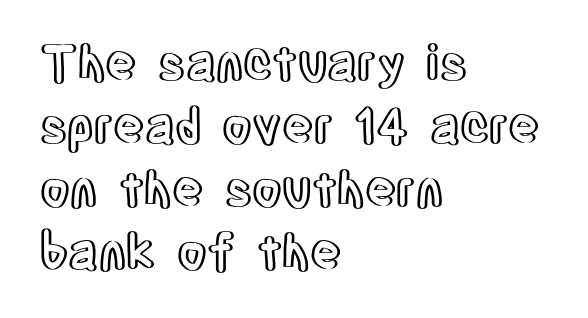
Q: Is the text italic (slanted)? A: No, it is upright.
Q: Is the text underlined? A: No.
Q: How is the paragraph aligned? A: Left-aligned.
Q: Is the spacing between letters normal or unusually wide? A: Normal.
Q: Is the spacing between lines tight, normal or loose? A: Normal.
Q: Width (condensed, normal, or wide)? A: Condensed.
Q: x-height? A: Large.
Q: Monospaced? A: No.
